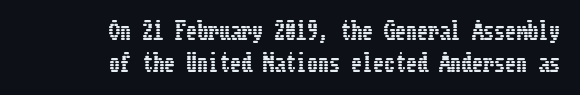
Q: Is the text italic (slanted)? A: No, it is upright.
Q: Is the text underlined? A: No.
Q: How is the paragraph aligned? A: Right-aligned.
Q: Is the spacing between letters normal or unusually wide? A: Normal.
Q: Is the spacing between lines tight, normal or loose? A: Normal.
